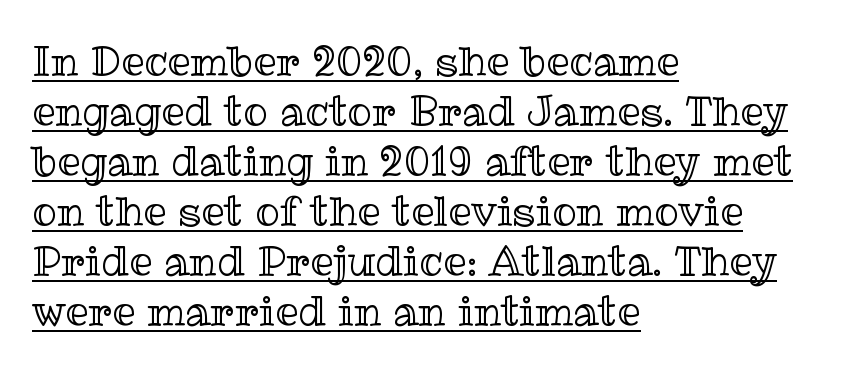
The image shows 41 px text type, upright; set left-aligned, line spacing 1.22x, normal letter spacing, underlined; a medium x-height.
